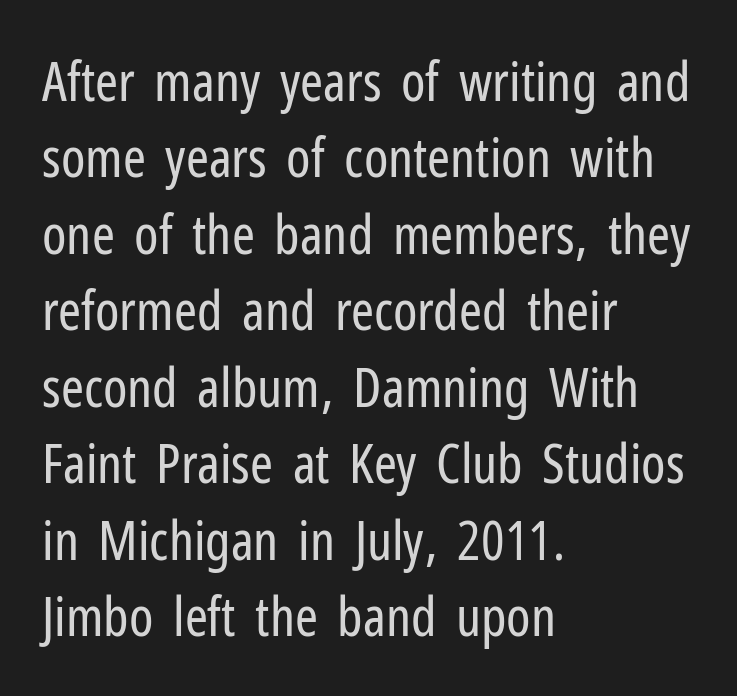
Left-aligned paragraph, ragged on the right. Underline: absent. Posture: vertical. What stands out about the letter spacing? Nothing — it is the standard amount. On a weight scale, this lands at 450 or below. Regarding leading, the lines here are spaced in the standard way.
